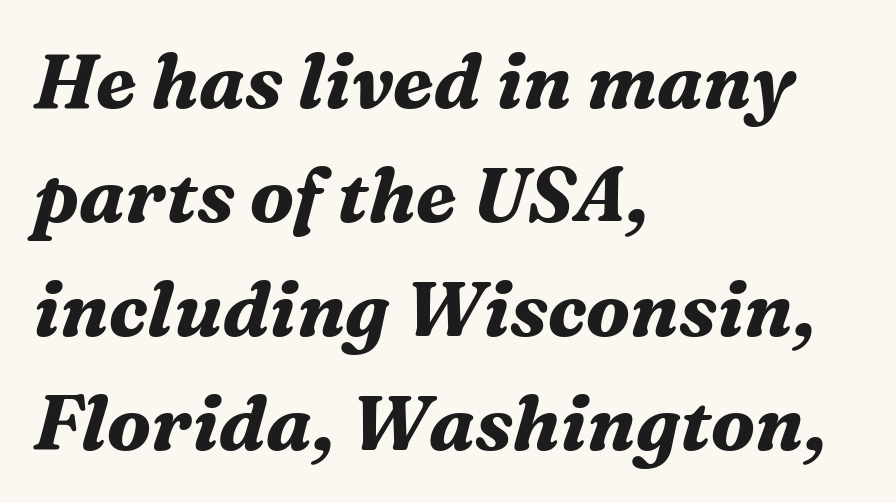
{"serif": "yes", "italic": "yes", "lean": "right", "slant_degrees": 16, "bold": "yes", "weight": "bold", "width": "normal", "stroke_contrast": "medium", "x_height": "medium", "monospaced": "no", "underline": "no", "align": "left", "line_spacing": "normal", "line_spacing_ratio": 1.5, "letter_spacing": "normal", "letter_spacing_em": 0.0, "glyph_px": 76}
